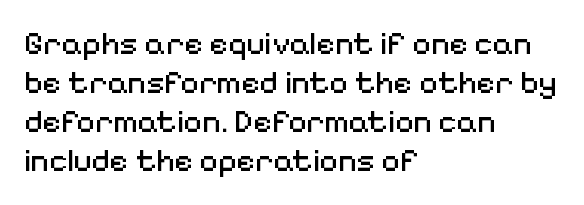
{"serif": "no", "italic": "no", "bold": "no", "weight": "regular", "width": "normal", "stroke_contrast": "medium", "x_height": "medium", "monospaced": "no", "underline": "no", "align": "left", "line_spacing_ratio": 1.22, "letter_spacing": "normal", "letter_spacing_em": 0.0, "glyph_px": 32}
